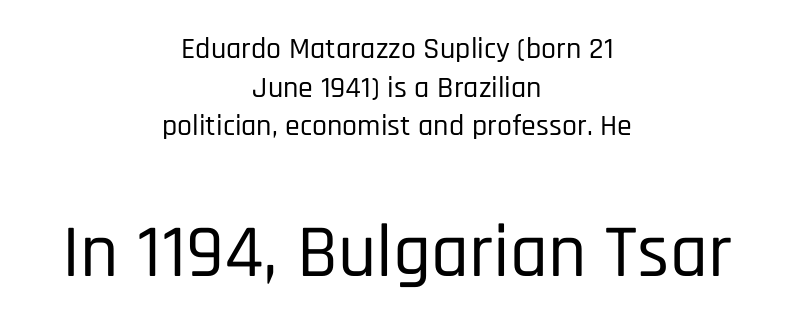
{"serif": "no", "italic": "no", "width": "condensed", "stroke_contrast": "low", "x_height": "large", "monospaced": "no", "underline": "no", "align": "center", "line_spacing": "normal", "line_spacing_ratio": 1.29, "letter_spacing": "normal", "letter_spacing_em": 0.0, "larger_block": "second", "size_ratio": 2.5, "glyph_px": 75}
